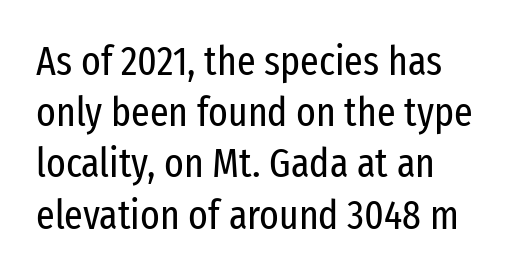
The image shows 41 px regular-weight, condensed sans-serif type, upright; set left-aligned, normal line spacing (1.25x), normal letter spacing, not underlined; low stroke contrast and a medium x-height.
